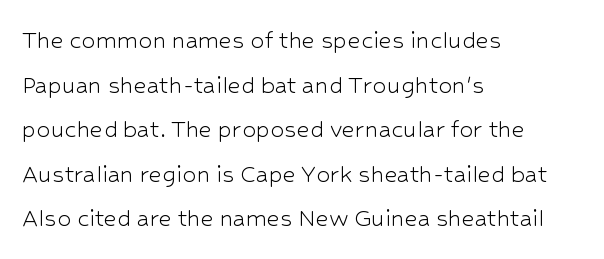
Q: Is the text bold? A: No.
Q: Is the text italic (slanted)? A: No, it is upright.
Q: Is the typeface a serif or a sans-serif typeface? A: Sans-serif.
Q: Is the text underlined? A: No.
Q: How is the paragraph aligned? A: Left-aligned.
Q: Is the spacing between letters normal or unusually wide? A: Normal.
Q: Is the spacing between lines tight, normal or loose? A: Normal.
Q: Width (condensed, normal, or wide)? A: Normal.
Q: Stroke contrast? A: Low.
Q: x-height? A: Medium.
Q: Monospaced? A: No.
